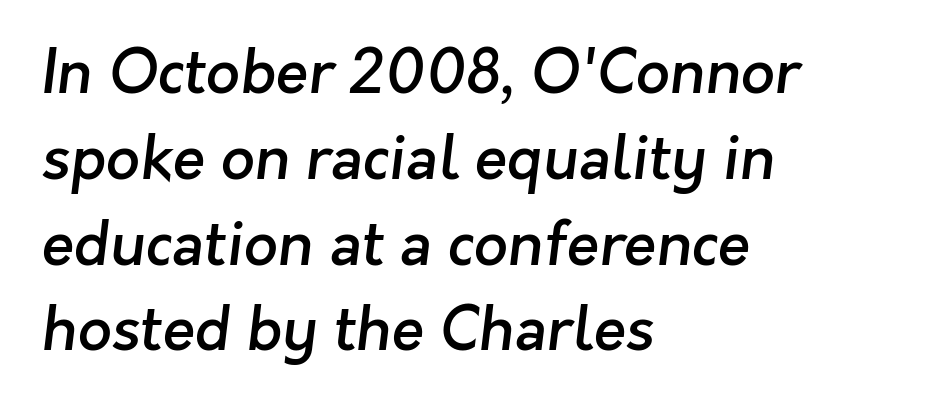
Q: Is the text bold? A: Semi-bold.
Q: Is the typeface a serif or a sans-serif typeface? A: Sans-serif.
Q: Is the text underlined? A: No.
Q: How is the paragraph aligned? A: Left-aligned.
Q: Is the spacing between letters normal or unusually wide? A: Normal.
Q: Is the spacing between lines tight, normal or loose? A: Normal.
Q: Width (condensed, normal, or wide)? A: Normal.
Q: Stroke contrast? A: Low.
Q: x-height? A: Medium.
Q: Monospaced? A: No.
